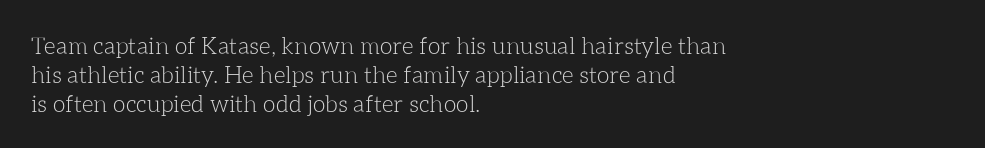
The image shows 23 px text type, upright; set left-aligned, normal line spacing (1.26x), normal letter spacing, not underlined.
